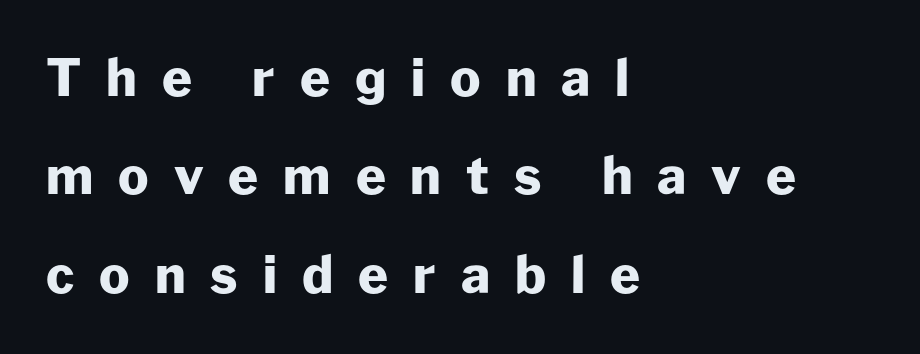
{"serif": "no", "italic": "no", "bold": "yes", "weight": "heavy", "width": "normal", "stroke_contrast": "low", "x_height": "medium", "monospaced": "no", "underline": "no", "align": "left", "line_spacing": "loose", "line_spacing_ratio": 1.93, "letter_spacing": "wide", "letter_spacing_em": 0.49, "glyph_px": 51}
